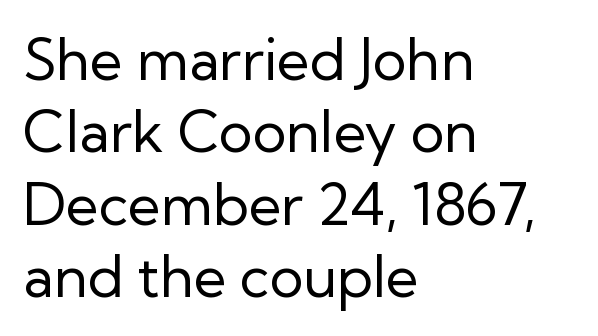
The image shows 57 px regular-weight sans-serif type, upright; set left-aligned, normal line spacing (1.27x), normal letter spacing, not underlined; low stroke contrast and a medium x-height.
